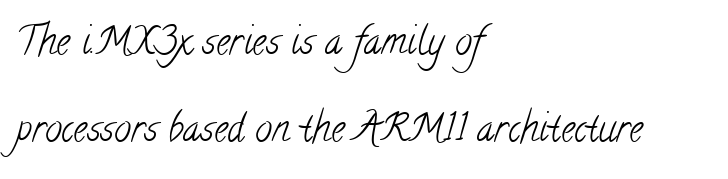
Q: Is the text bold? A: No.
Q: Is the typeface a serif or a sans-serif typeface? A: Serif.
Q: Is the text underlined? A: No.
Q: How is the paragraph aligned? A: Left-aligned.
Q: Is the spacing between letters normal or unusually wide? A: Normal.
Q: Is the spacing between lines tight, normal or loose? A: Loose.
Q: Width (condensed, normal, or wide)? A: Condensed.
Q: Stroke contrast? A: Low.
Q: x-height? A: Small.
Q: Monospaced? A: No.
